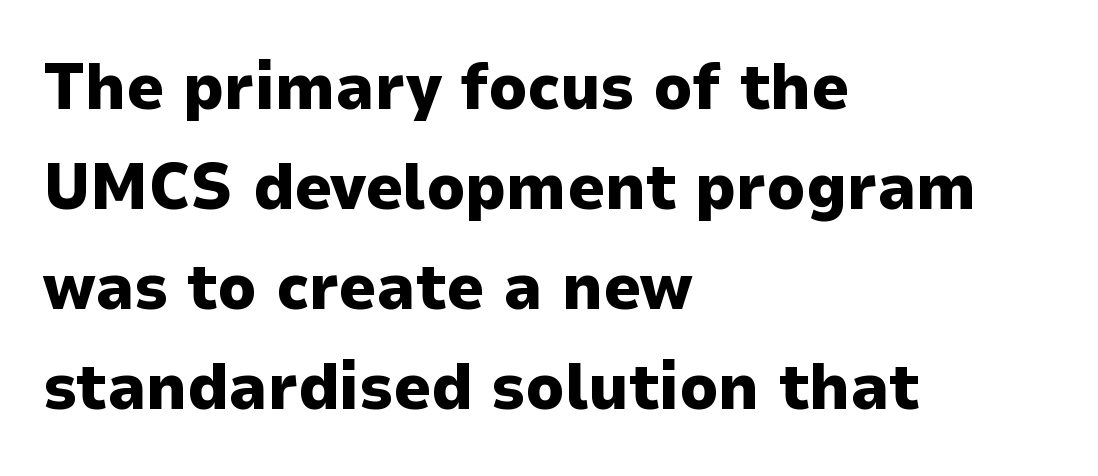
Q: Is the text bold? A: Yes.
Q: Is the text italic (slanted)? A: No, it is upright.
Q: Is the typeface a serif or a sans-serif typeface? A: Sans-serif.
Q: Is the text underlined? A: No.
Q: How is the paragraph aligned? A: Left-aligned.
Q: Is the spacing between letters normal or unusually wide? A: Normal.
Q: Is the spacing between lines tight, normal or loose? A: Normal.
Q: Width (condensed, normal, or wide)? A: Normal.
Q: Stroke contrast? A: Low.
Q: x-height? A: Medium.
Q: Monospaced? A: No.
